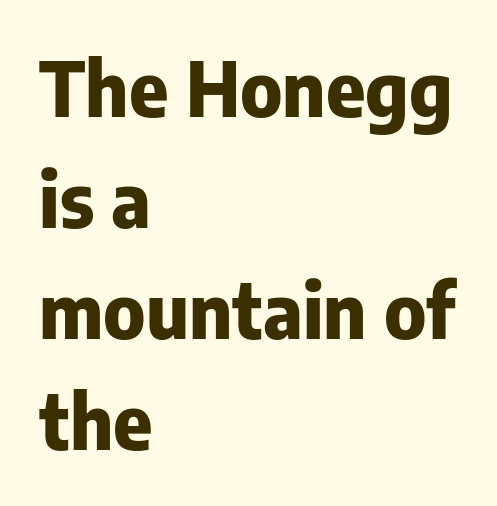
The image shows 75 px heavy sans-serif type, upright; set left-aligned, normal line spacing (1.48x), normal letter spacing, not underlined; low stroke contrast and a medium x-height.
